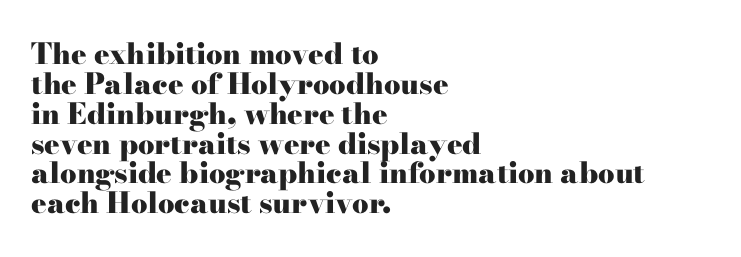
Q: Is the text bold? A: Yes.
Q: Is the text italic (slanted)? A: No, it is upright.
Q: Is the typeface a serif or a sans-serif typeface? A: Serif.
Q: Is the text underlined? A: No.
Q: How is the paragraph aligned? A: Left-aligned.
Q: Is the spacing between letters normal or unusually wide? A: Normal.
Q: Is the spacing between lines tight, normal or loose? A: Tight.
Q: Width (condensed, normal, or wide)? A: Wide.
Q: Stroke contrast? A: High.
Q: x-height? A: Small.
Q: Monospaced? A: No.
